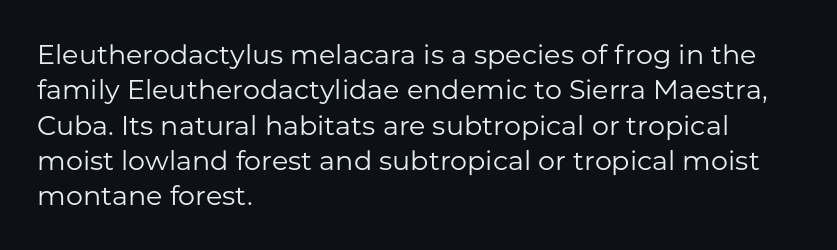
Line beginnings align vertically; line endings do not. The typography opts for an upright posture over an oblique one. Baseline-to-baseline distance is the conventional proportion of letter height. The characters are drawn with everyday or finer stroke widths. Here the glyphs are tracked normally, forming tight word shapes.
